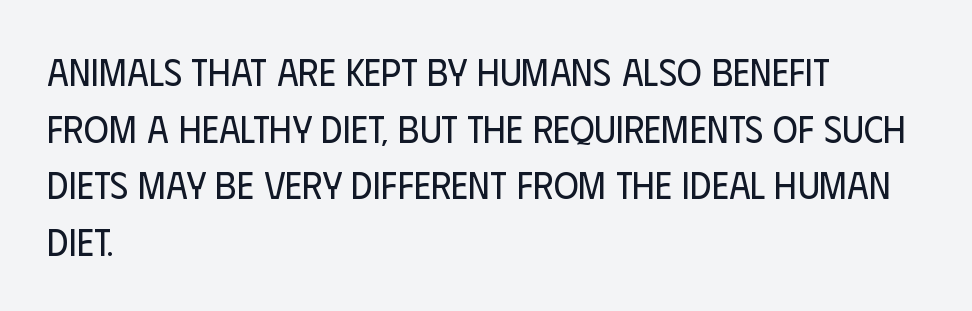
{"serif": "no", "italic": "no", "bold": "no", "weight": "regular", "width": "condensed", "stroke_contrast": "low", "x_height": "large", "monospaced": "no", "underline": "no", "align": "left", "line_spacing": "normal", "line_spacing_ratio": 1.49, "letter_spacing": "normal", "letter_spacing_em": 0.0, "glyph_px": 38}
